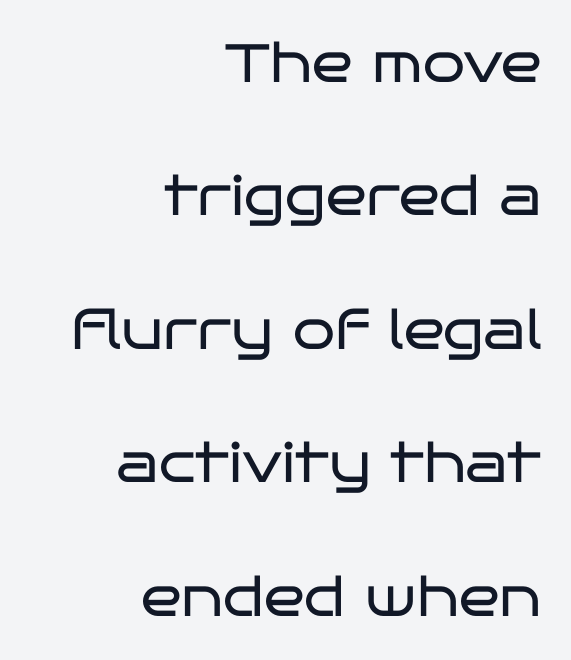
{"serif": "no", "italic": "no", "bold": "no", "weight": "regular", "width": "wide", "stroke_contrast": "low", "x_height": "large", "monospaced": "no", "underline": "no", "align": "right", "line_spacing": "loose", "line_spacing_ratio": 2.47, "letter_spacing": "normal", "letter_spacing_em": 0.0, "glyph_px": 54}
